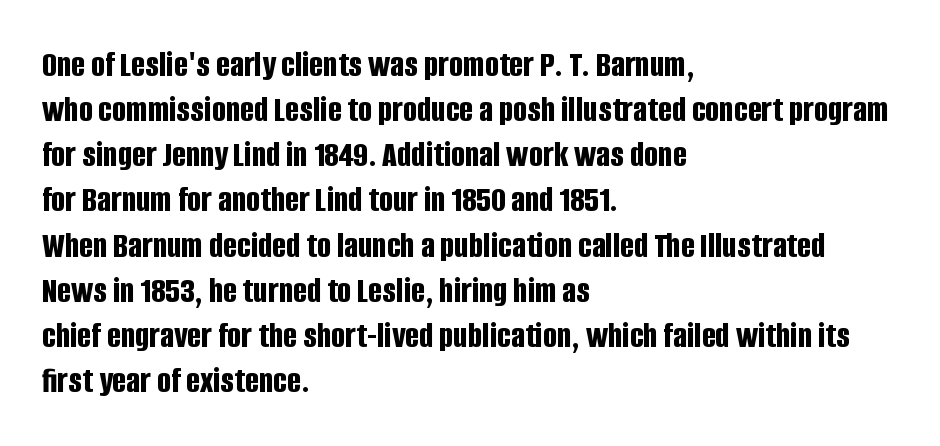
Q: Is the text bold? A: Yes.
Q: Is the text italic (slanted)? A: No, it is upright.
Q: Is the typeface a serif or a sans-serif typeface? A: Sans-serif.
Q: Is the text underlined? A: No.
Q: How is the paragraph aligned? A: Left-aligned.
Q: Is the spacing between letters normal or unusually wide? A: Normal.
Q: Width (condensed, normal, or wide)? A: Condensed.
Q: Stroke contrast? A: Low.
Q: x-height? A: Large.
Q: Monospaced? A: No.
